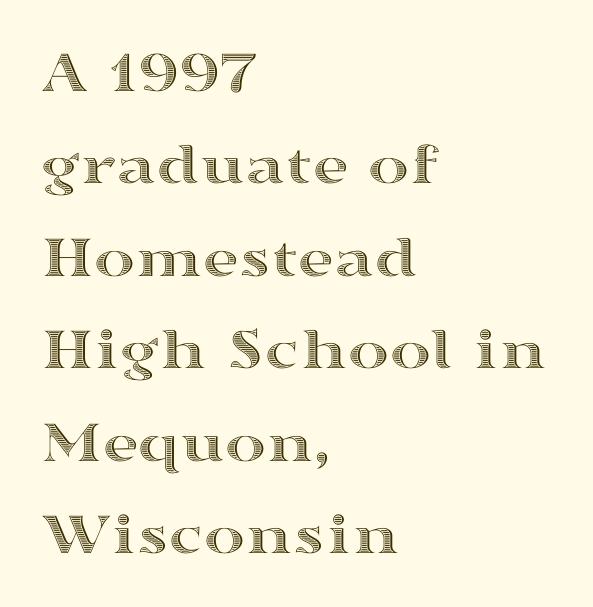
{"italic": "no", "width": "wide", "x_height": "medium", "monospaced": "no", "underline": "no", "align": "left", "line_spacing": "normal", "line_spacing_ratio": 1.49, "letter_spacing": "normal", "letter_spacing_em": 0.0, "glyph_px": 62}
